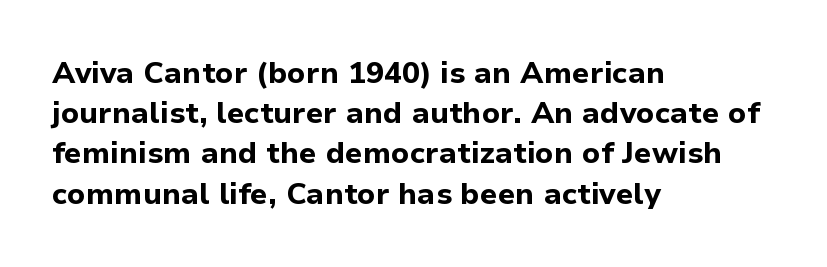
The image shows 30 px bold sans-serif type, upright; set left-aligned, normal line spacing (1.34x), normal letter spacing, not underlined; low stroke contrast and a medium x-height.
